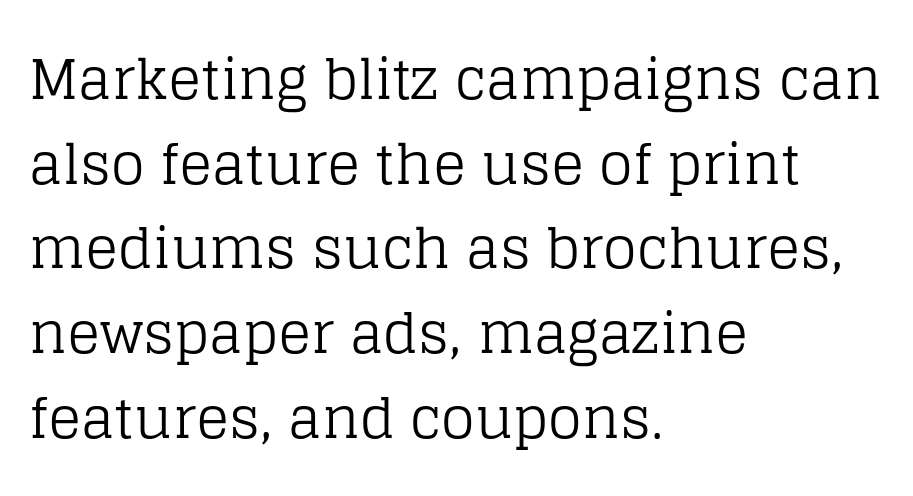
{"serif": "yes", "italic": "no", "bold": "no", "weight": "regular", "width": "normal", "stroke_contrast": "low", "x_height": "large", "monospaced": "no", "underline": "no", "align": "left", "line_spacing": "normal", "line_spacing_ratio": 1.54, "letter_spacing": "normal", "letter_spacing_em": 0.0, "glyph_px": 55}
